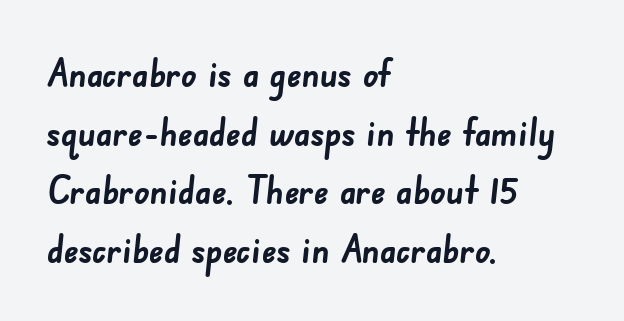
The image shows 38 px semibold sans-serif type; set left-aligned, normal line spacing (1.54x), normal letter spacing, not underlined; low stroke contrast and a small x-height.
